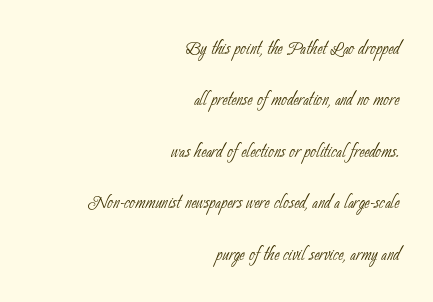
Q: Is the text bold? A: No.
Q: Is the text underlined? A: No.
Q: How is the paragraph aligned? A: Right-aligned.
Q: Is the spacing between letters normal or unusually wide? A: Normal.
Q: Is the spacing between lines tight, normal or loose? A: Loose.
